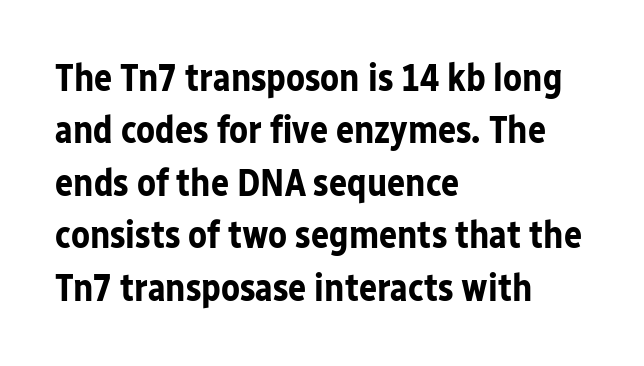
Q: Is the text bold? A: Yes.
Q: Is the text italic (slanted)? A: No, it is upright.
Q: Is the typeface a serif or a sans-serif typeface? A: Sans-serif.
Q: Is the text underlined? A: No.
Q: How is the paragraph aligned? A: Left-aligned.
Q: Is the spacing between letters normal or unusually wide? A: Normal.
Q: Is the spacing between lines tight, normal or loose? A: Normal.
Q: Width (condensed, normal, or wide)? A: Normal.
Q: Stroke contrast? A: Low.
Q: x-height? A: Medium.
Q: Monospaced? A: No.
